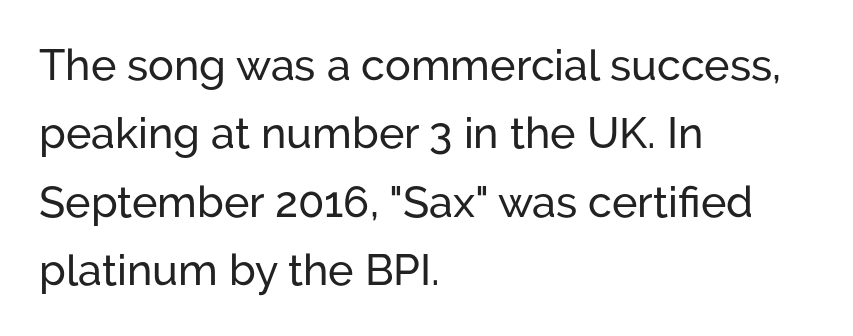
A clean baseline with only descenders dipping below it. Are there feet on the stems? There aren't — it's a sans. If you drew a ruler down the left edge, every line would touch it. Character widths vary here, with narrow letters taking less room than wide ones. Line spacing here is normal.
